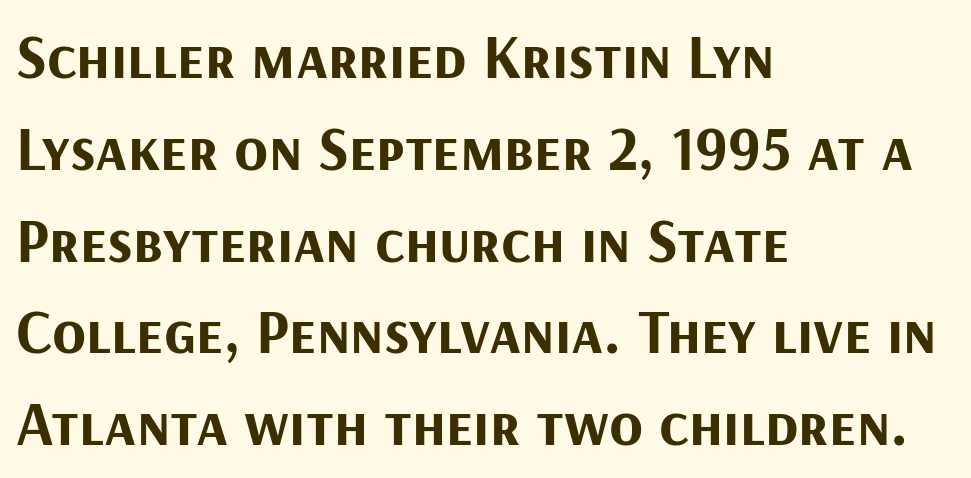
{"serif": "no", "italic": "no", "bold": "yes", "weight": "bold", "width": "normal", "stroke_contrast": "medium", "x_height": "medium", "monospaced": "no", "underline": "no", "align": "left", "line_spacing": "normal", "line_spacing_ratio": 1.48, "letter_spacing": "normal", "letter_spacing_em": 0.0, "glyph_px": 62}
